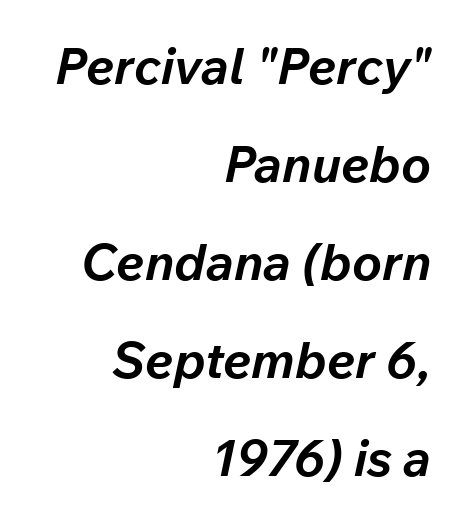
{"italic": "yes", "lean": "right", "slant_degrees": 12, "bold": "yes", "weight": "bold", "width": "normal", "stroke_contrast": "low", "x_height": "medium", "monospaced": "no", "underline": "no", "align": "right", "line_spacing": "loose", "line_spacing_ratio": 1.96, "letter_spacing": "normal", "letter_spacing_em": 0.0, "glyph_px": 50}
